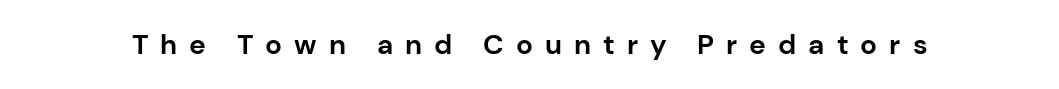
You can tell from the bare stems that sans-serif type was used. Here the glyphs are tracked loosely, breaking word shapes into spaced letters. Here the designer chose a conventional face with non-uniform glyph widths. Decoration check: the copy has no underline.
